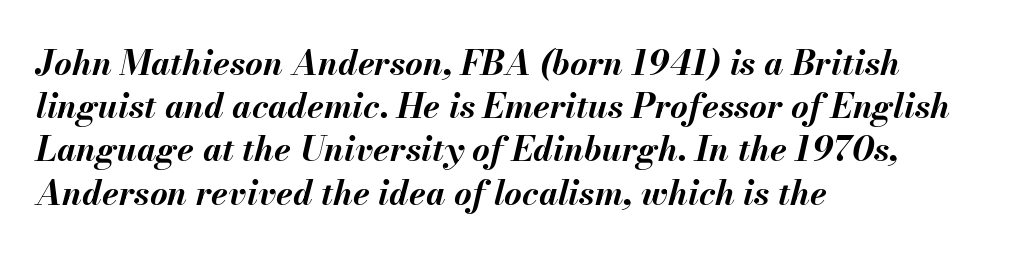
Spacing verdict: proportional, widths tailored to each character. Line spacing here is normal. Compared with a centered layout, this one pins lines to the left instead. The passage shown is not underscored anywhere. Notice how thick the strokes are: this is what a full bold looks like.
